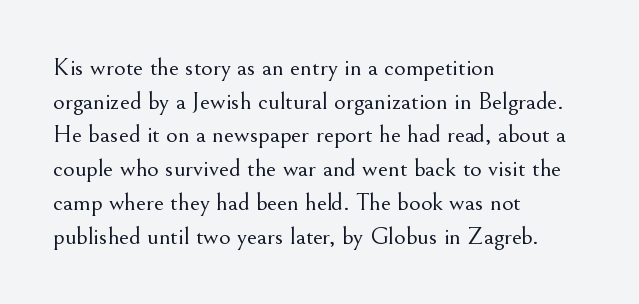
{"italic": "no", "bold": "no", "underline": "no", "align": "left", "line_spacing": "normal", "line_spacing_ratio": 1.35, "letter_spacing": "normal", "letter_spacing_em": 0.0, "glyph_px": 25}
